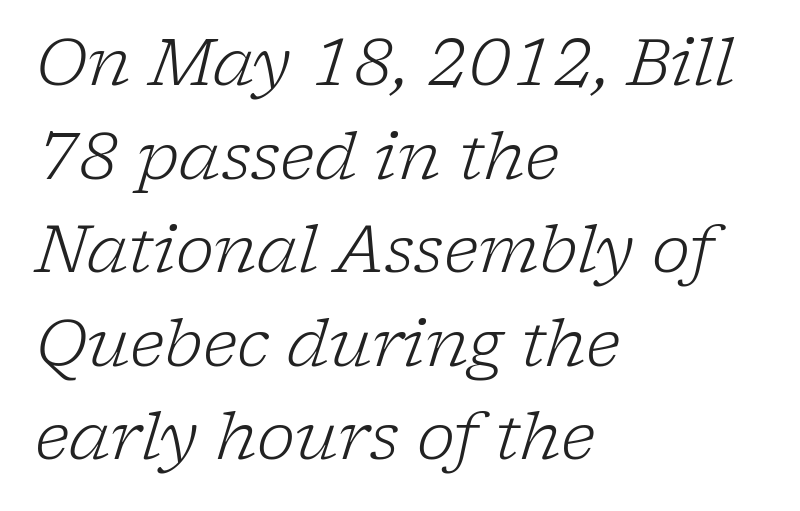
The paragraph shown leans on its left margin. This sample uses an oblique cut, with every glyph tilted off the vertical. You could not count columns in this text — the font is proportionally spaced. Letters have the restrained weight of plain body copy at most. Check where the strokes stop: tiny serifs finish them off.
